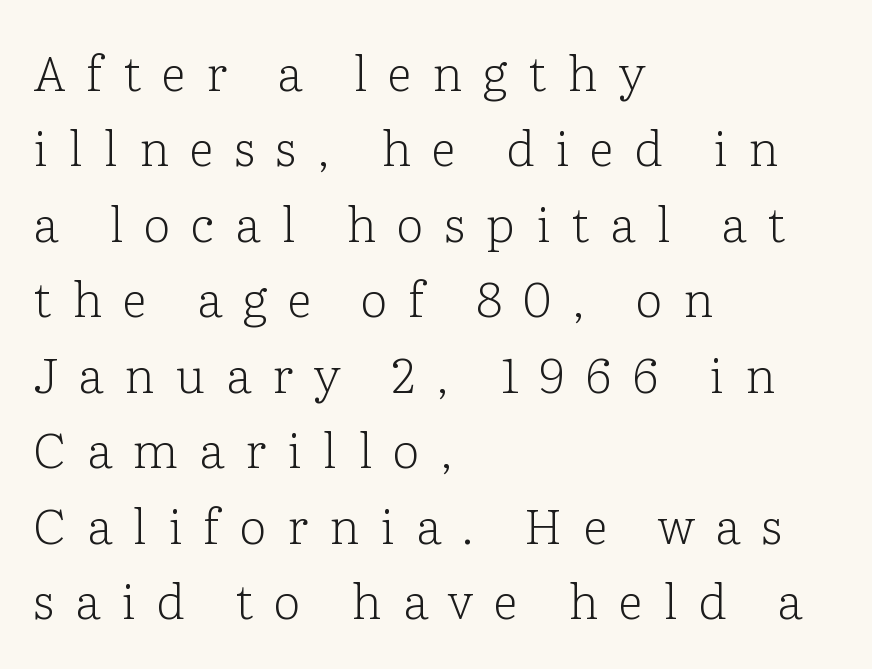
You could only call the tracking loose — the letters float apart. Each new line begins a customary step beneath the previous one. The lettering stays uniformly vertical, giving the passage a roman look. Is this a sans? No — the strokes have serifs. Bare-footed words on every line. Short and long lines alike share a common starting point at left.
